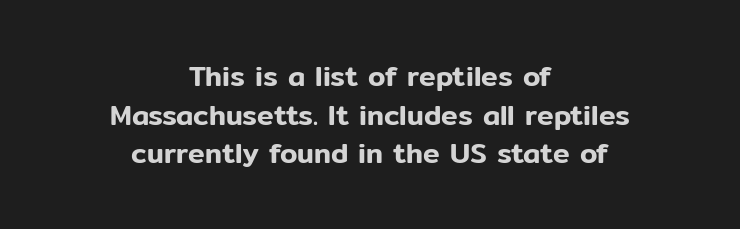
{"serif": "no", "italic": "no", "width": "normal", "stroke_contrast": "low", "x_height": "medium", "monospaced": "no", "underline": "no", "align": "center", "line_spacing": "normal", "line_spacing_ratio": 1.38, "letter_spacing": "normal", "letter_spacing_em": 0.0, "glyph_px": 28}
